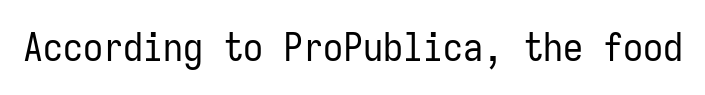
The image shows 40 px regular-weight, condensed sans-serif type, upright, monospaced; set normal letter spacing, not underlined; low stroke contrast and a medium x-height.
